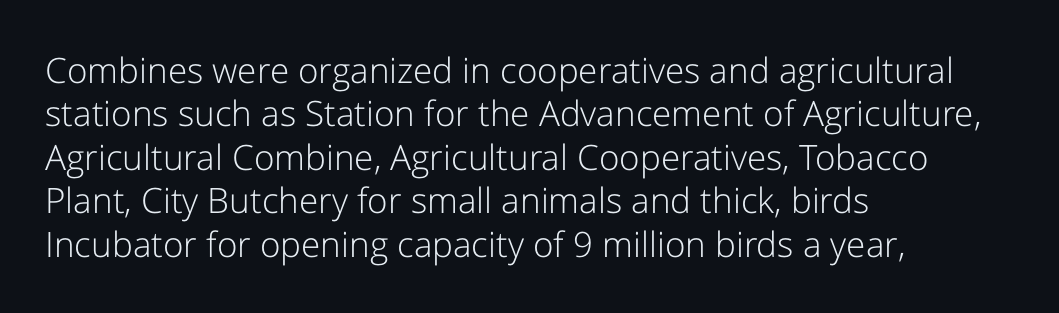
Does the lettering tilt? It doesn't — this is upright. The ragged edge is on the right, which tells us the setting is flush left. The typeface has the unassuming heft of standard copy or less. The words here are not underlined.
